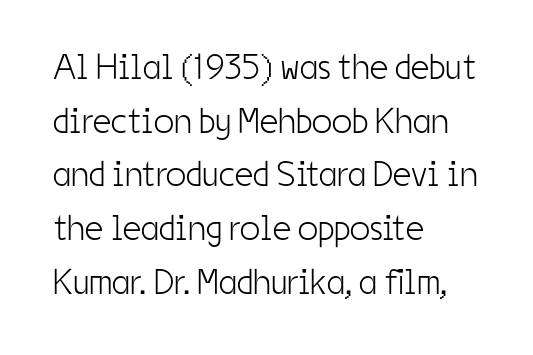
{"serif": "no", "italic": "no", "bold": "no", "weight": "light", "width": "condensed", "stroke_contrast": "low", "x_height": "medium", "monospaced": "no", "underline": "no", "align": "left", "line_spacing": "normal", "line_spacing_ratio": 1.49, "letter_spacing": "normal", "letter_spacing_em": 0.0, "glyph_px": 36}
